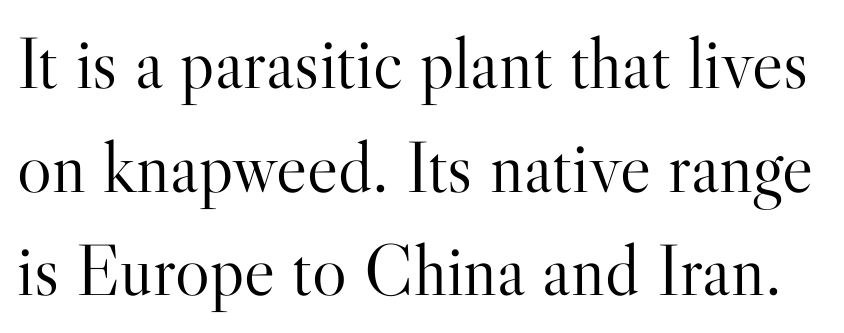
Q: Is the text bold? A: No.
Q: Is the text italic (slanted)? A: No, it is upright.
Q: Is the typeface a serif or a sans-serif typeface? A: Serif.
Q: Is the text underlined? A: No.
Q: Is the spacing between letters normal or unusually wide? A: Normal.
Q: Is the spacing between lines tight, normal or loose? A: Normal.
Q: Width (condensed, normal, or wide)? A: Normal.
Q: Stroke contrast? A: High.
Q: x-height? A: Small.
Q: Monospaced? A: No.
